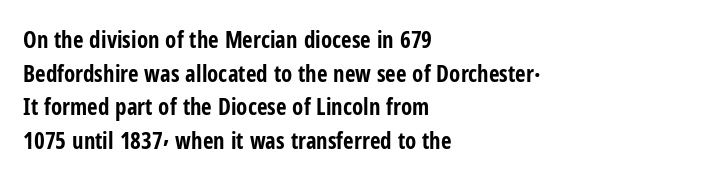
Each line starts at the same left margin while the right side varies. One glance says typical: line gaps are just what's usual. Nope, not italic — everything's standing straight. Plenty of ink on the page — the face is bold.
